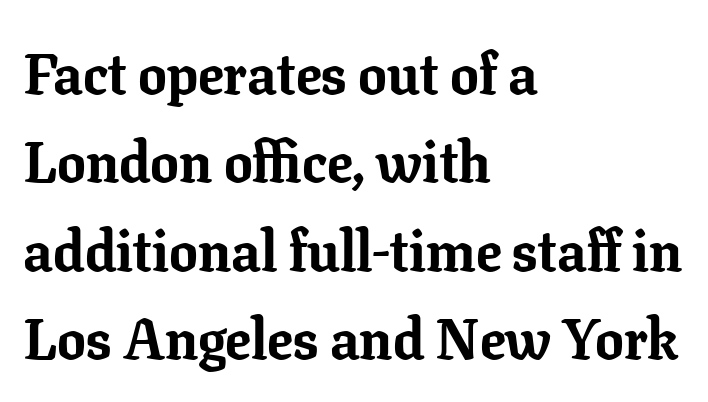
{"serif": "yes", "italic": "no", "bold": "yes", "weight": "bold", "width": "normal", "stroke_contrast": "low", "x_height": "medium", "monospaced": "no", "underline": "no", "align": "left", "line_spacing": "normal", "line_spacing_ratio": 1.55, "letter_spacing": "normal", "letter_spacing_em": 0.0, "glyph_px": 57}
